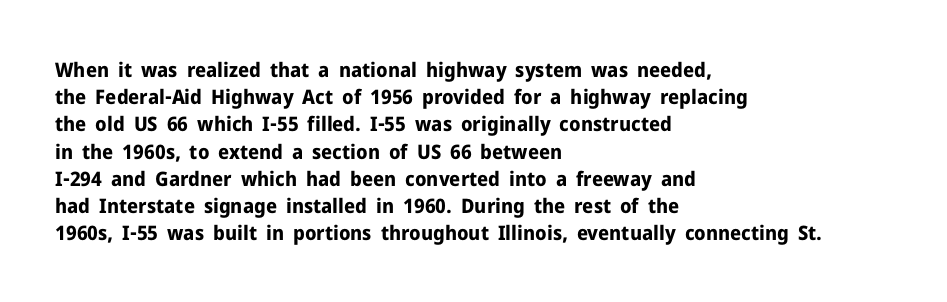
Q: Is the text bold? A: Yes.
Q: Is the text italic (slanted)? A: No, it is upright.
Q: Is the text underlined? A: No.
Q: How is the paragraph aligned? A: Left-aligned.
Q: Is the spacing between letters normal or unusually wide? A: Normal.
Q: Is the spacing between lines tight, normal or loose? A: Normal.
